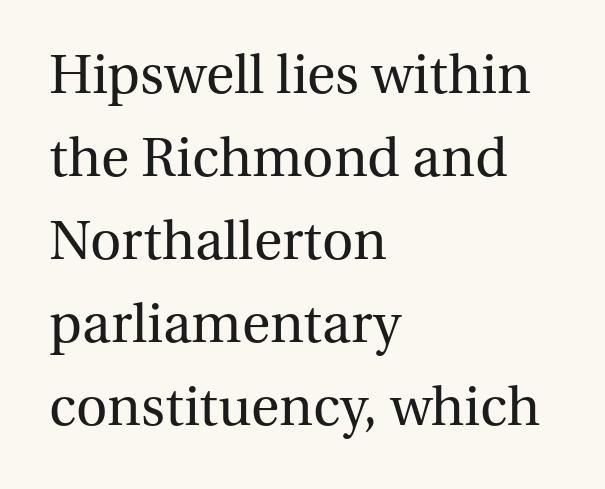
The image shows 58 px regular-weight serif type, upright; set left-aligned, normal line spacing (1.43x), normal letter spacing, not underlined; medium stroke contrast and a medium x-height.
